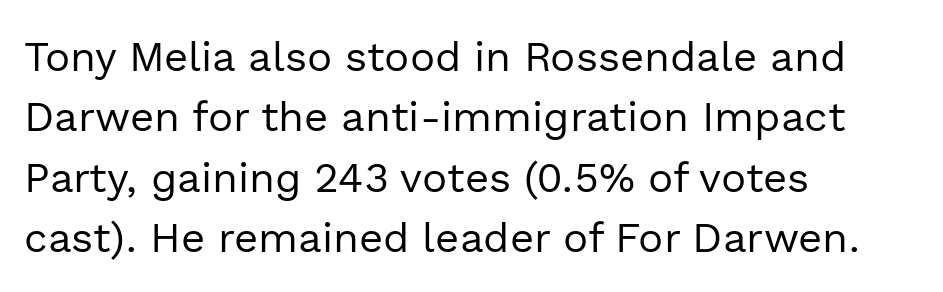
The image shows 42 px regular-weight sans-serif type, upright; set left-aligned, normal line spacing (1.44x), normal letter spacing, not underlined; a medium x-height.
